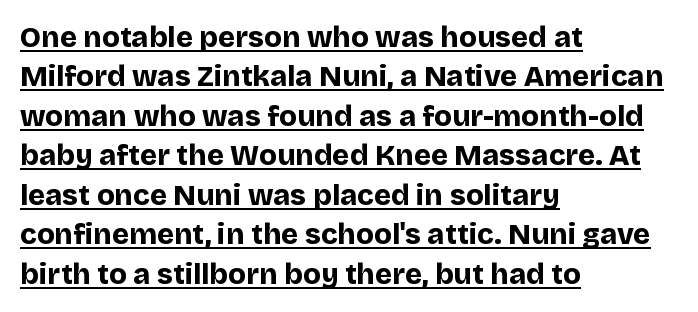
The image shows 29 px bold sans-serif type, upright; set left-aligned, normal line spacing (1.36x), normal letter spacing, underlined; low stroke contrast and a large x-height.
